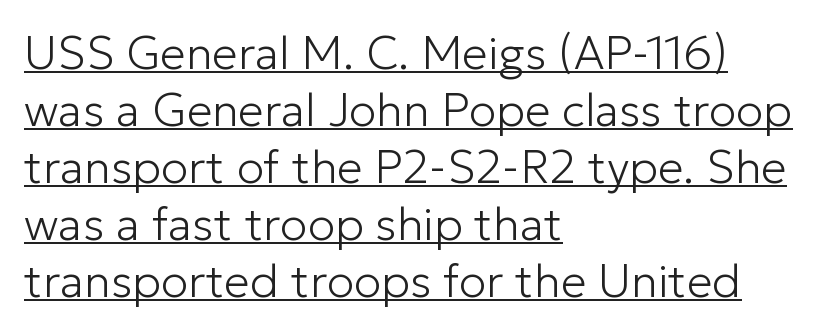
Q: Is the text bold? A: No.
Q: Is the text italic (slanted)? A: No, it is upright.
Q: Is the typeface a serif or a sans-serif typeface? A: Sans-serif.
Q: Is the text underlined? A: Yes.
Q: How is the paragraph aligned? A: Left-aligned.
Q: Is the spacing between letters normal or unusually wide? A: Normal.
Q: Width (condensed, normal, or wide)? A: Normal.
Q: Stroke contrast? A: Low.
Q: x-height? A: Medium.
Q: Monospaced? A: No.
